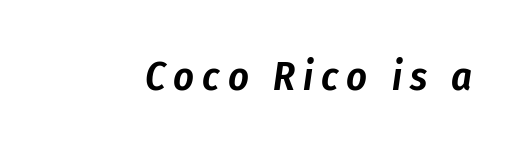
{"italic": "yes", "lean": "right", "slant_degrees": 8, "width": "condensed", "stroke_contrast": "low", "x_height": "medium", "monospaced": "no", "underline": "no", "letter_spacing": "wide", "letter_spacing_em": 0.2, "glyph_px": 40}
